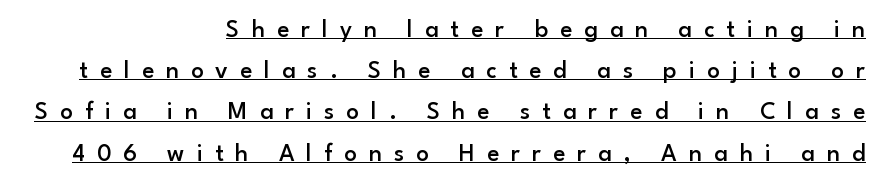
{"italic": "no", "bold": "semi", "underline": "yes", "align": "right", "line_spacing": "normal", "line_spacing_ratio": 1.65, "letter_spacing": "wide", "letter_spacing_em": 0.48, "glyph_px": 25}
